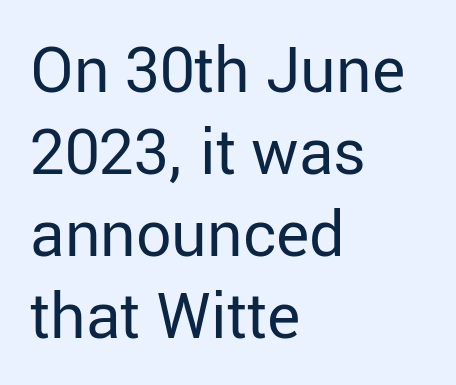
Varying glyph widths throughout — classic text-font behaviour. No extra ink here — the face is not bold. Every character sits straight up, as roman type does. Notice how descenders clear the ascenders below comfortably — that's standard leading. The space beneath each line is pristine and unruled. The lines are quadded left.
